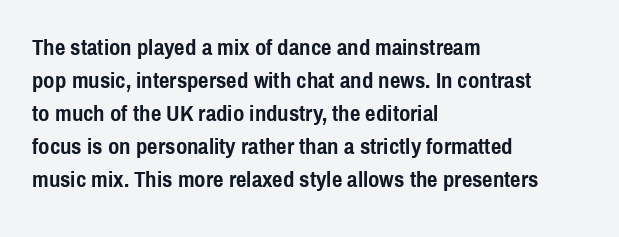
{"italic": "no", "bold": "yes", "underline": "no", "align": "left", "line_spacing": "normal", "line_spacing_ratio": 1.43, "letter_spacing": "normal", "letter_spacing_em": 0.0, "glyph_px": 23}
